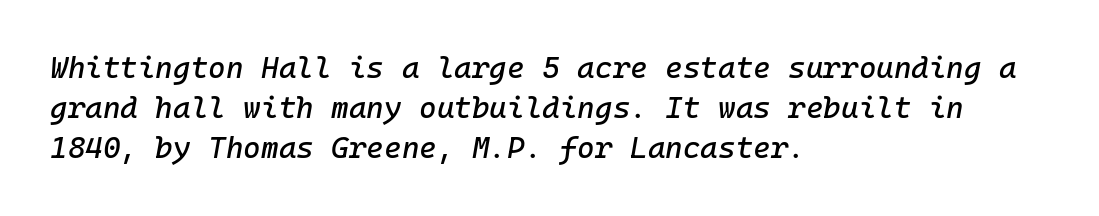
Q: Is the text italic (slanted)? A: Yes, it leans right by about 10 degrees.
Q: Is the text underlined? A: No.
Q: How is the paragraph aligned? A: Left-aligned.
Q: Is the spacing between letters normal or unusually wide? A: Normal.
Q: Is the spacing between lines tight, normal or loose? A: Normal.
Q: Width (condensed, normal, or wide)? A: Normal.
Q: Stroke contrast? A: Low.
Q: x-height? A: Medium.
